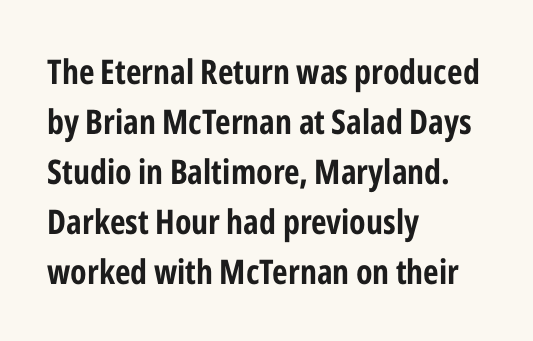
{"serif": "no", "italic": "no", "width": "condensed", "stroke_contrast": "low", "x_height": "medium", "monospaced": "no", "underline": "no", "align": "left", "line_spacing": "normal", "line_spacing_ratio": 1.47, "letter_spacing": "normal", "letter_spacing_em": 0.0, "glyph_px": 34}
